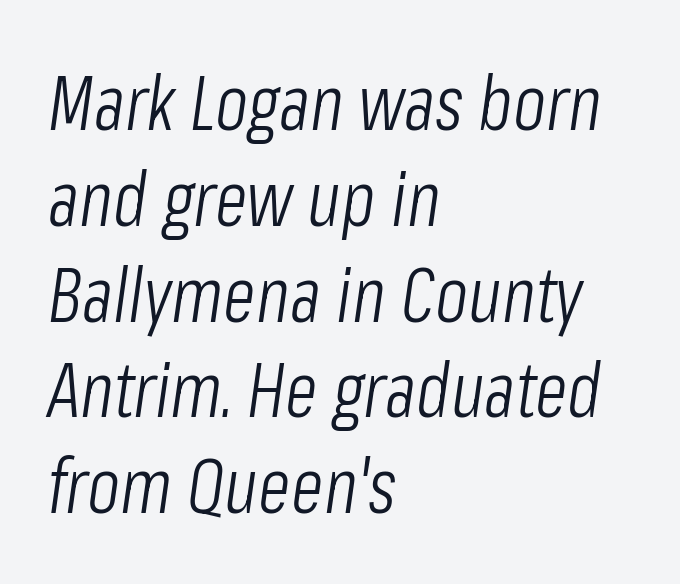
No heavy texture on the line: the type isn't bold. Spacing verdict: proportional, widths tailored to each character. Letter spacing: default. Beneath every word, the page is bare. This sample is left-justified, so line endings fall wherever the words run out.
